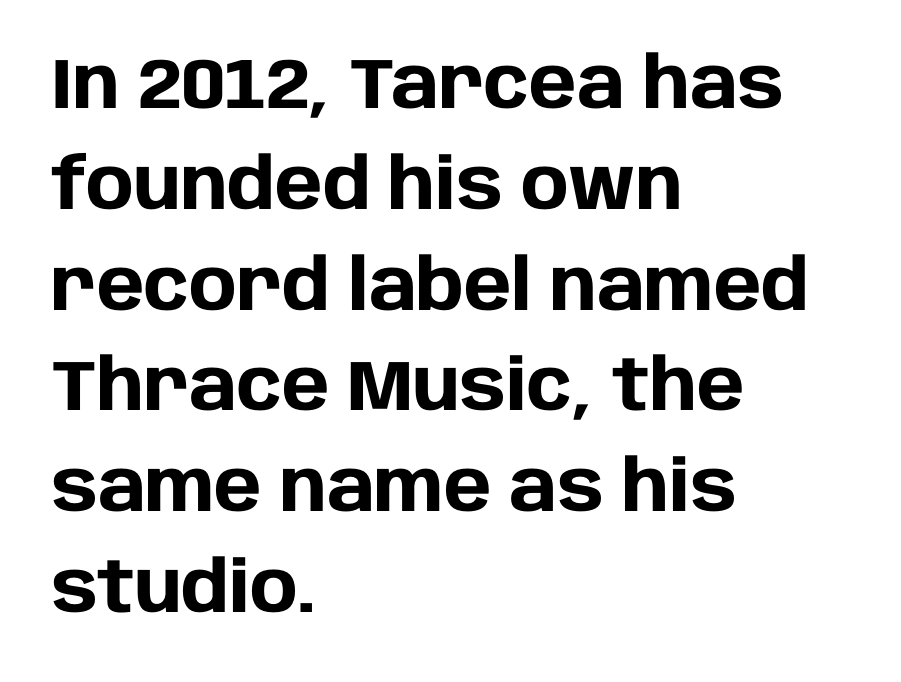
{"serif": "no", "italic": "no", "bold": "yes", "weight": "heavy", "width": "normal", "stroke_contrast": "low", "x_height": "large", "monospaced": "no", "underline": "no", "align": "left", "line_spacing": "normal", "line_spacing_ratio": 1.42, "letter_spacing": "normal", "letter_spacing_em": 0.0, "glyph_px": 71}
